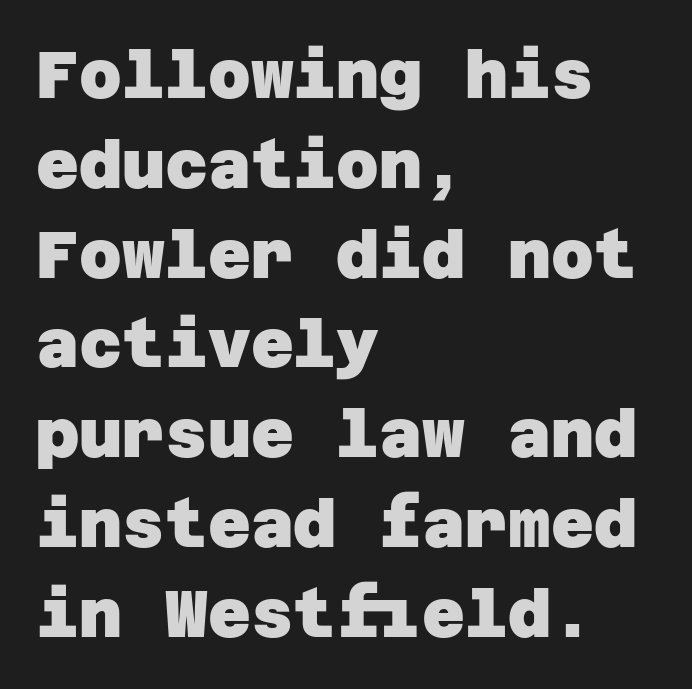
{"serif": "no", "bold": "yes", "weight": "heavy", "width": "normal", "stroke_contrast": "low", "x_height": "large", "underline": "no", "align": "left", "line_spacing": "normal", "line_spacing_ratio": 1.36, "letter_spacing": "normal", "letter_spacing_em": 0.0, "glyph_px": 66}
